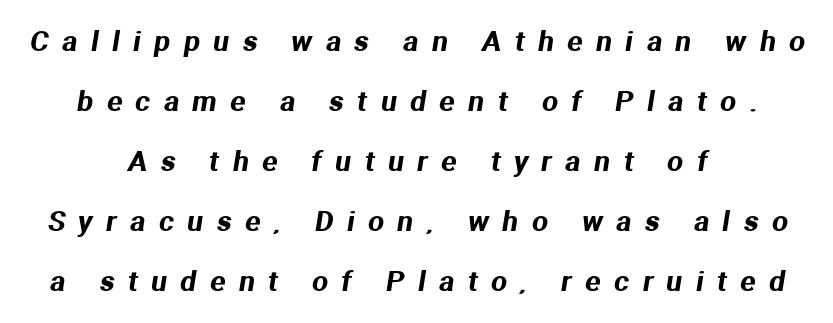
Unlike a traditional serif, this face leaves its strokes unadorned. A typesetter would call this leading open, well beyond the default. Observe the wide spacing: letters keep a clear distance from each other. The letters advance in unequal steps, a hallmark of proportional type. Horizontally, the lines are justified to the midpoint only.
